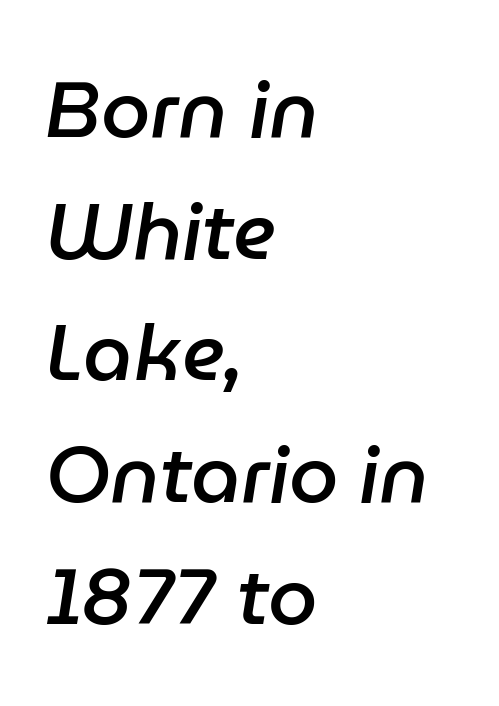
Q: Is the text bold? A: Semi-bold.
Q: Is the text italic (slanted)? A: Yes, it leans right by about 9 degrees.
Q: Is the text underlined? A: No.
Q: How is the paragraph aligned? A: Left-aligned.
Q: Is the spacing between letters normal or unusually wide? A: Normal.
Q: Is the spacing between lines tight, normal or loose? A: Normal.
Q: Width (condensed, normal, or wide)? A: Normal.
Q: Stroke contrast? A: Low.
Q: x-height? A: Medium.
Q: Monospaced? A: No.
